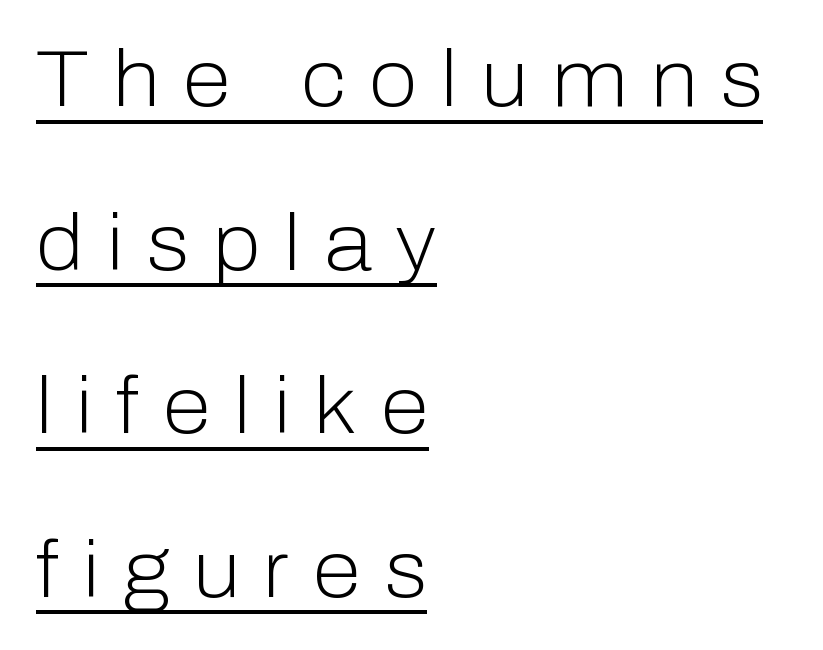
{"serif": "no", "italic": "no", "bold": "no", "weight": "light", "width": "normal", "stroke_contrast": "low", "x_height": "medium", "monospaced": "no", "underline": "yes", "align": "left", "line_spacing": "loose", "line_spacing_ratio": 2.07, "letter_spacing": "wide", "letter_spacing_em": 0.3, "glyph_px": 79}
